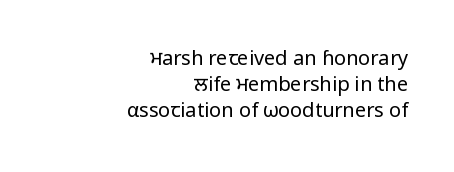
Q: Is the text bold? A: No.
Q: Is the text italic (slanted)? A: No, it is upright.
Q: Is the text underlined? A: No.
Q: How is the paragraph aligned? A: Right-aligned.
Q: Is the spacing between letters normal or unusually wide? A: Normal.
Q: Is the spacing between lines tight, normal or loose? A: Normal.
